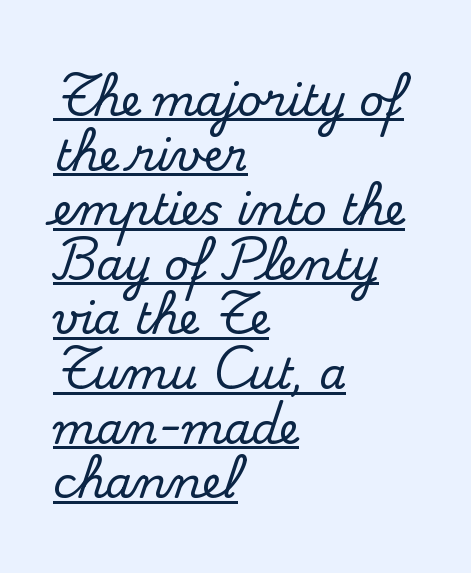
Spacing between characters is what you'd get straight out of the box. The string is rendered with underlining switched on. Looks like regular typesetting: each glyph gets only the width it needs. The rows are spaced the way most documents space them. This rendering uses left alignment, leaving the right contour irregular.
